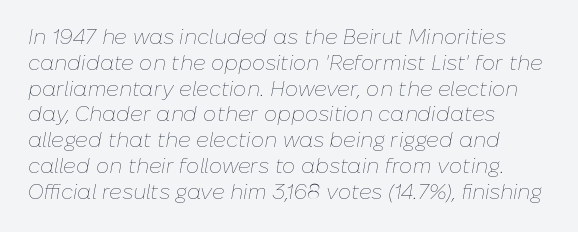
The image shows 21 px text type, italic (leaning right); set left-aligned, line spacing 1.23x, normal letter spacing, not underlined.
